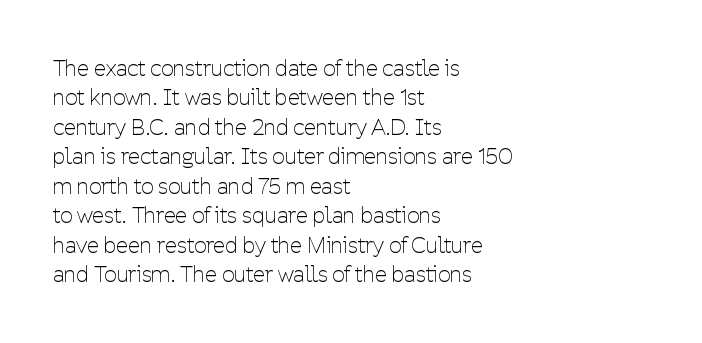
Bare-footed words on every line. Every stem runs plumb, perpendicular to the baseline. The typesetting does not lean heavy: it is not bold. Tracking value appears to be zero — textbook default spacing. The vertical gap from one line to the next is medium.
